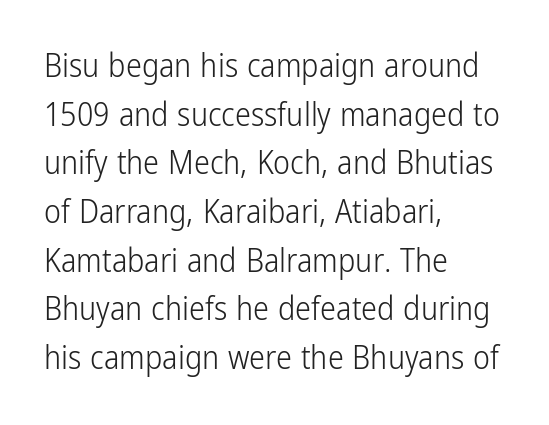
Q: Is the text bold? A: No.
Q: Is the text italic (slanted)? A: No, it is upright.
Q: Is the typeface a serif or a sans-serif typeface? A: Sans-serif.
Q: Is the text underlined? A: No.
Q: How is the paragraph aligned? A: Left-aligned.
Q: Is the spacing between letters normal or unusually wide? A: Normal.
Q: Is the spacing between lines tight, normal or loose? A: Normal.
Q: Width (condensed, normal, or wide)? A: Condensed.
Q: Stroke contrast? A: Low.
Q: x-height? A: Medium.
Q: Monospaced? A: No.
